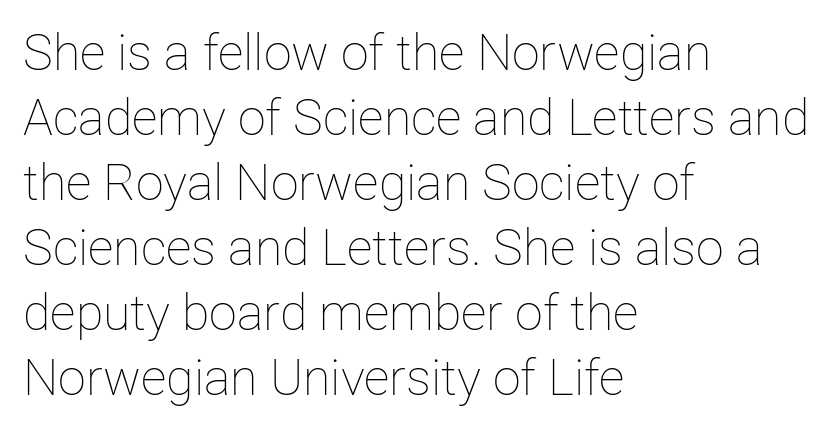
{"italic": "no", "bold": "no", "weight": "thin", "width": "normal", "stroke_contrast": "low", "x_height": "medium", "monospaced": "no", "underline": "no", "align": "left", "line_spacing": "normal", "line_spacing_ratio": 1.3, "letter_spacing": "normal", "letter_spacing_em": 0.0, "glyph_px": 50}
